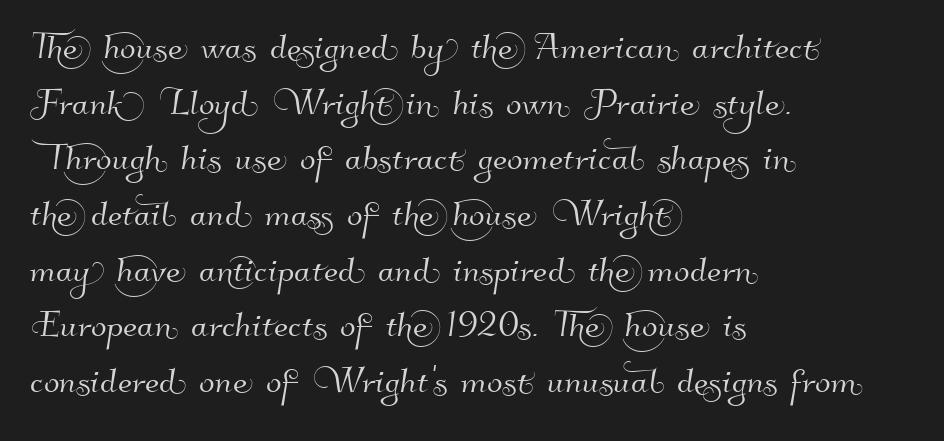
A typesetter would label this face a sans. Letters rest on an invisible, unmarked baseline. Caption: standard tracking, unaltered. Every row of glyphs begins at an identical x-position on the left. Varying glyph widths throughout — classic text-font behaviour.
